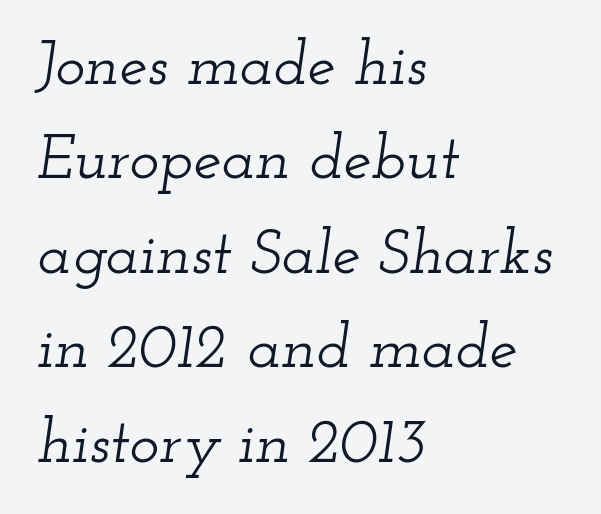
{"serif": "yes", "italic": "yes", "lean": "right", "slant_degrees": 12, "width": "wide", "stroke_contrast": "low", "x_height": "small", "monospaced": "no", "underline": "no", "align": "left", "line_spacing": "normal", "line_spacing_ratio": 1.5, "letter_spacing": "normal", "letter_spacing_em": 0.0, "glyph_px": 63}
